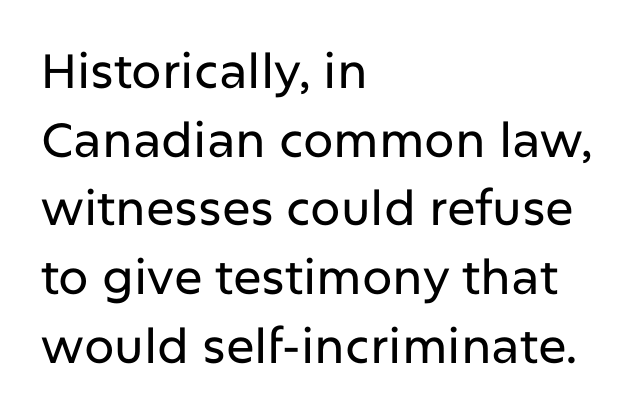
Honestly, there is no underline to notice here at all. Each letter keeps its own natural width here, so spacing adapts to shape. What's the leading like? Ordinary, nothing unusual. The horizontal fit of the characters is conventional and even. This rendering uses left alignment, leaving the right contour irregular.
